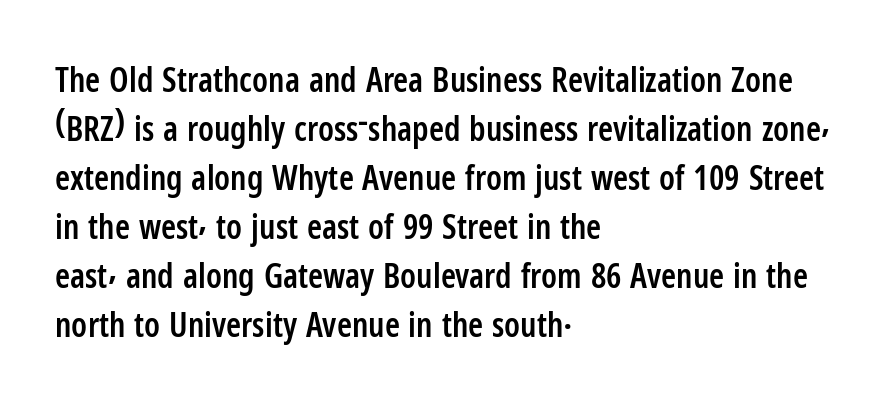
The face used here is rendered with its standard letterfit. The face used here is proportionally spaced, like ordinary book or web type. How heavy is the stroke? Medium-heavy — a semibold, shy of bold. The typeface chosen for these lines omits serifs. The rendering uses a moderate line-height, typical for paragraphs.
